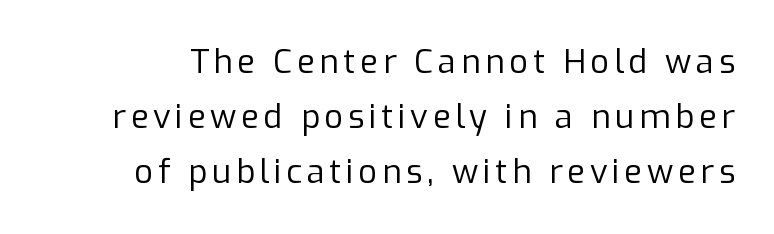
The image shows 33 px regular-weight sans-serif type, upright; set normal line spacing (1.67x), not underlined; low stroke contrast and a medium x-height.
